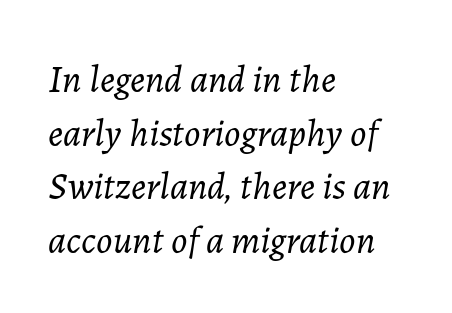
Q: Is the text bold? A: No.
Q: Is the text italic (slanted)? A: Yes, it leans right by about 7 degrees.
Q: Is the text underlined? A: No.
Q: How is the paragraph aligned? A: Left-aligned.
Q: Is the spacing between letters normal or unusually wide? A: Normal.
Q: Is the spacing between lines tight, normal or loose? A: Normal.
Q: Width (condensed, normal, or wide)? A: Normal.
Q: Stroke contrast? A: Low.
Q: x-height? A: Medium.
Q: Monospaced? A: No.
